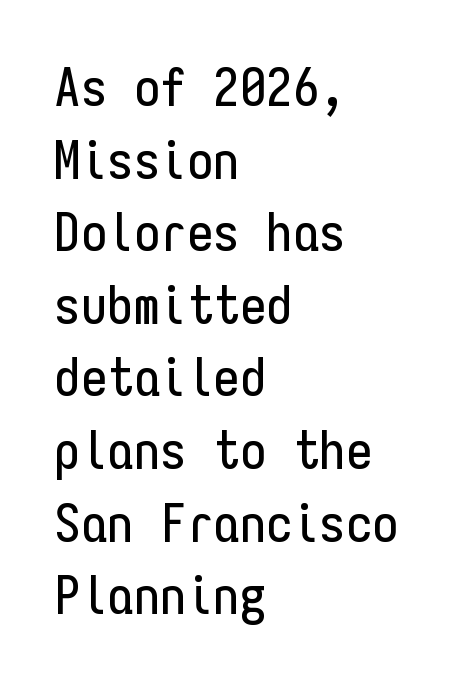
{"serif": "no", "italic": "no", "width": "condensed", "stroke_contrast": "low", "x_height": "medium", "monospaced": "yes", "underline": "no", "align": "left", "line_spacing": "normal", "line_spacing_ratio": 1.37, "letter_spacing": "normal", "letter_spacing_em": 0.0, "glyph_px": 53}
